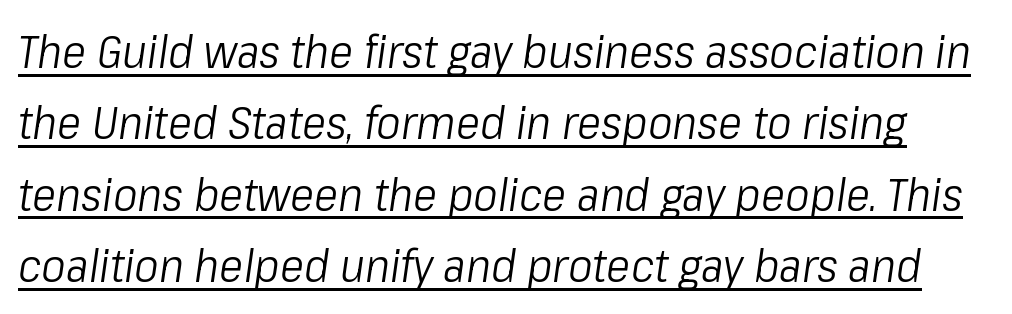
Stroke mass is kept to a normal reading level or below. This block has exactly the height ordinary leading produces. Do the characters align in a grid? No, the font is proportional. This rendering leaves character spacing at its baseline value.
